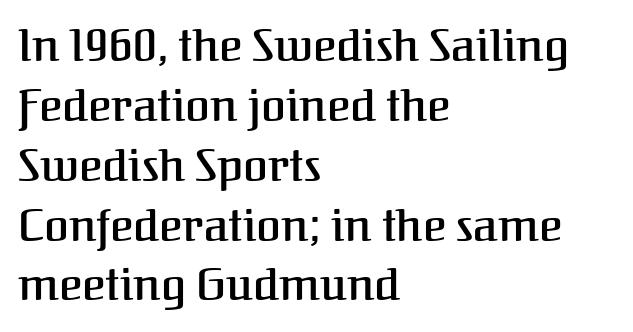
The image shows 45 px semibold serif type, upright; set left-aligned, normal line spacing (1.33x), normal letter spacing, not underlined; medium stroke contrast and a medium x-height.
